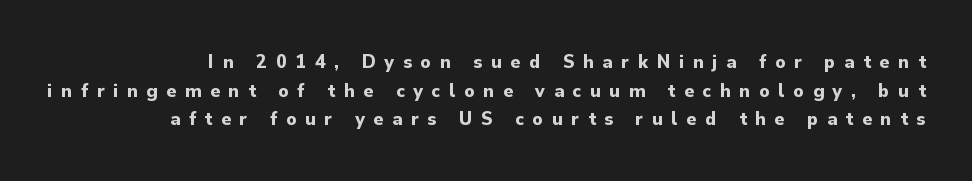
{"italic": "no", "bold": "yes", "underline": "no", "line_spacing": "normal", "line_spacing_ratio": 1.43, "letter_spacing": "wide", "letter_spacing_em": 0.44, "glyph_px": 20}
